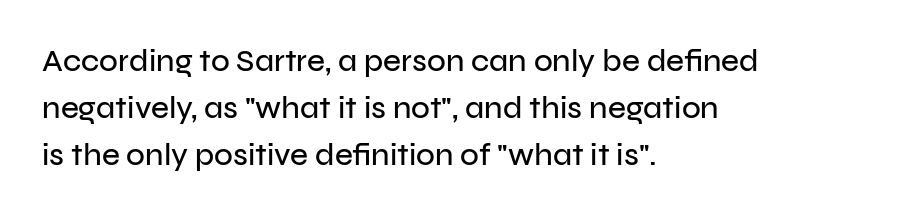
Short note: letters normally spaced. Nope, not italic — everything's standing straight. Each letter's strokes conclude bluntly, with no projecting serifs. The space beneath each line is pristine and unruled. The rag falls on the right side of this text block. Interline gaps are of average width in this sample.
